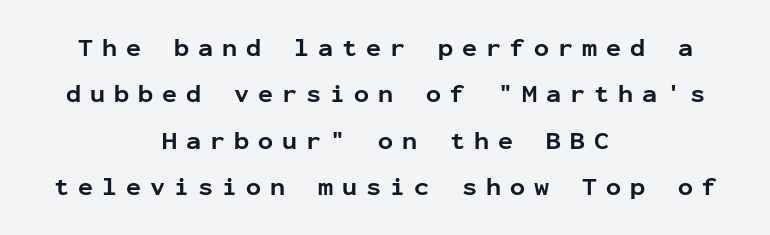
{"italic": "no", "bold": "yes", "underline": "no", "align": "center", "line_spacing_ratio": 1.86, "letter_spacing": "wide", "letter_spacing_em": 0.36, "glyph_px": 25}
